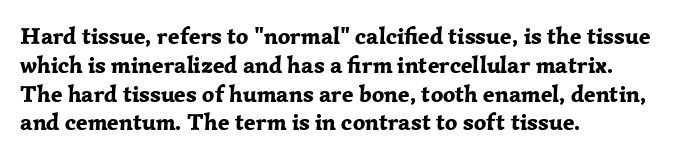
The image shows 24 px bold type, upright; set left-aligned, line spacing 1.2x, normal letter spacing, not underlined.
